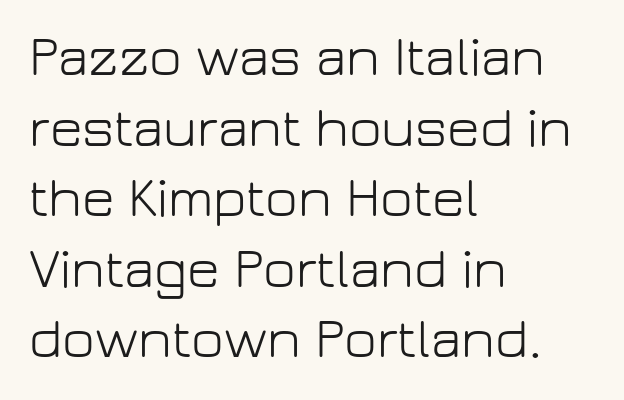
Q: Is the text bold? A: No.
Q: Is the text italic (slanted)? A: No, it is upright.
Q: Is the typeface a serif or a sans-serif typeface? A: Sans-serif.
Q: Is the text underlined? A: No.
Q: How is the paragraph aligned? A: Left-aligned.
Q: Is the spacing between letters normal or unusually wide? A: Normal.
Q: Is the spacing between lines tight, normal or loose? A: Normal.
Q: Width (condensed, normal, or wide)? A: Normal.
Q: Stroke contrast? A: Low.
Q: x-height? A: Medium.
Q: Monospaced? A: No.
